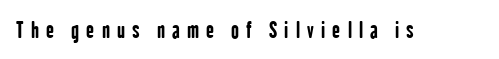
The image shows 21 px bold type, upright; set unusually wide letter spacing (+0.34 em), not underlined.
